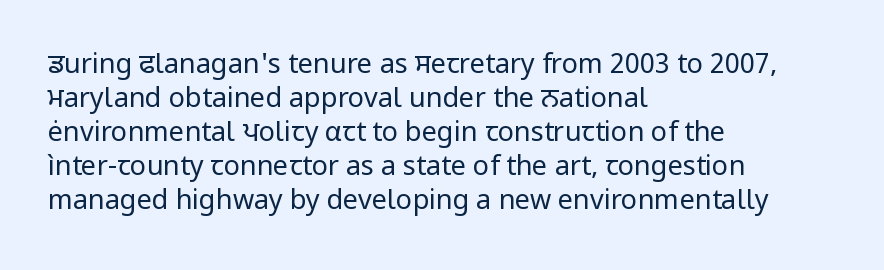
Vertically, the passage feels balanced, rows spaced as you'd expect. The strip under each line holds only bare page. Weight: in the light-to-regular range. Glyph-to-glyph distance matches everyday printed text.
